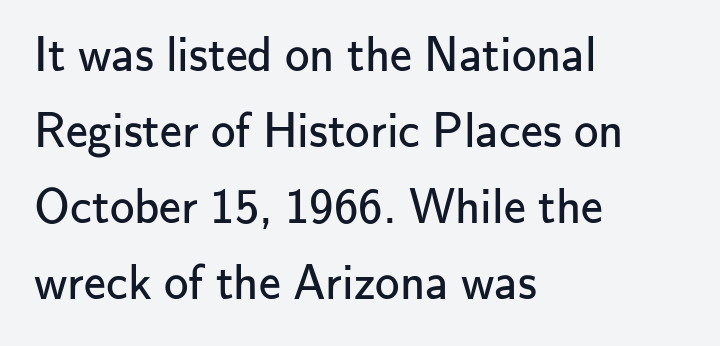
Character widths vary here, with narrow letters taking less room than wide ones. Quick note: interline space is typical. Rule under the text: the space is simply empty. Weight: regular or lighter. These lines are composed in type without serifs. The compositor pushed each line to the left boundary.
